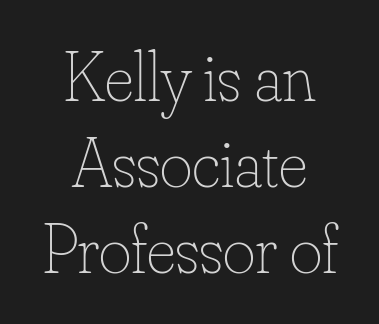
The image shows 70 px thin type, upright; set centered, line spacing 1.23x, normal letter spacing, not underlined; low stroke contrast and a small x-height.
